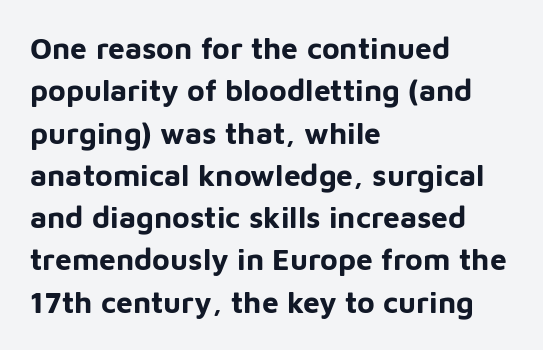
Q: Is the text bold? A: Yes.
Q: Is the text italic (slanted)? A: No, it is upright.
Q: Is the typeface a serif or a sans-serif typeface? A: Sans-serif.
Q: Is the text underlined? A: No.
Q: How is the paragraph aligned? A: Left-aligned.
Q: Is the spacing between letters normal or unusually wide? A: Normal.
Q: Is the spacing between lines tight, normal or loose? A: Normal.
Q: Width (condensed, normal, or wide)? A: Normal.
Q: Stroke contrast? A: Low.
Q: x-height? A: Medium.
Q: Monospaced? A: No.
